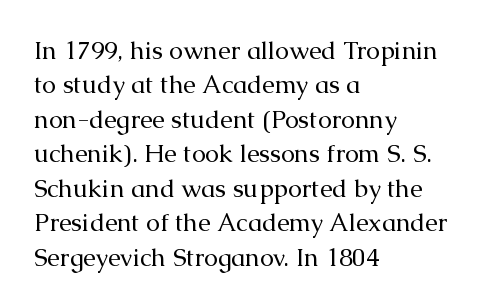
{"italic": "no", "bold": "no", "underline": "no", "align": "left", "line_spacing": "normal", "line_spacing_ratio": 1.38, "letter_spacing": "normal", "letter_spacing_em": 0.0, "glyph_px": 25}
